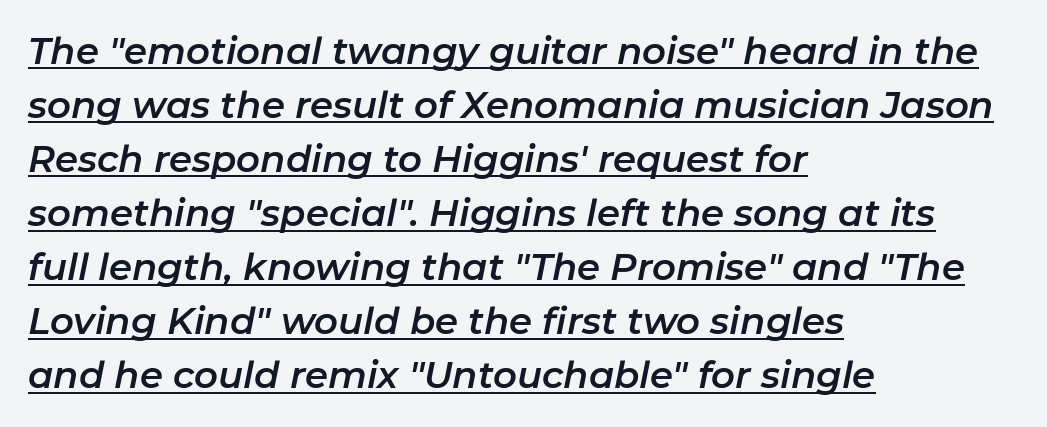
Q: Is the text italic (slanted)? A: Yes, it leans right by about 11 degrees.
Q: Is the text underlined? A: Yes.
Q: How is the paragraph aligned? A: Left-aligned.
Q: Is the spacing between letters normal or unusually wide? A: Normal.
Q: Is the spacing between lines tight, normal or loose? A: Normal.
Q: Width (condensed, normal, or wide)? A: Normal.
Q: Stroke contrast? A: Low.
Q: x-height? A: Medium.
Q: Monospaced? A: No.
